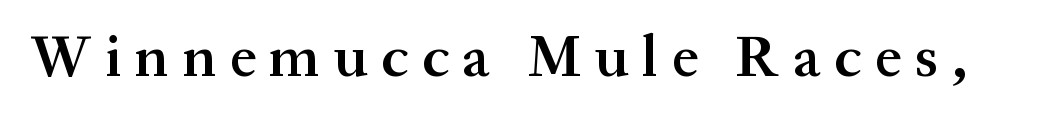
{"serif": "yes", "italic": "no", "bold": "semi", "weight": "semibold", "width": "normal", "stroke_contrast": "medium", "x_height": "medium", "monospaced": "no", "underline": "no", "letter_spacing": "wide", "letter_spacing_em": 0.22, "glyph_px": 60}
